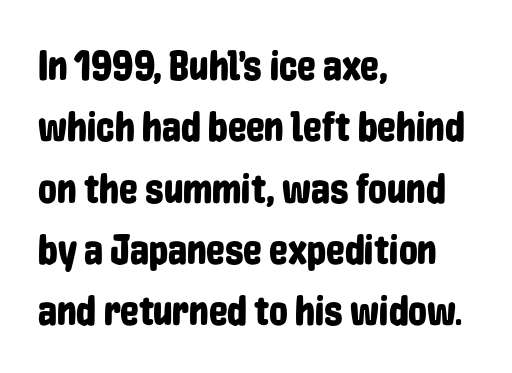
{"serif": "no", "italic": "no", "width": "condensed", "stroke_contrast": "low", "x_height": "medium", "monospaced": "no", "underline": "no", "align": "left", "line_spacing": "normal", "line_spacing_ratio": 1.46, "letter_spacing": "normal", "letter_spacing_em": 0.0, "glyph_px": 42}
